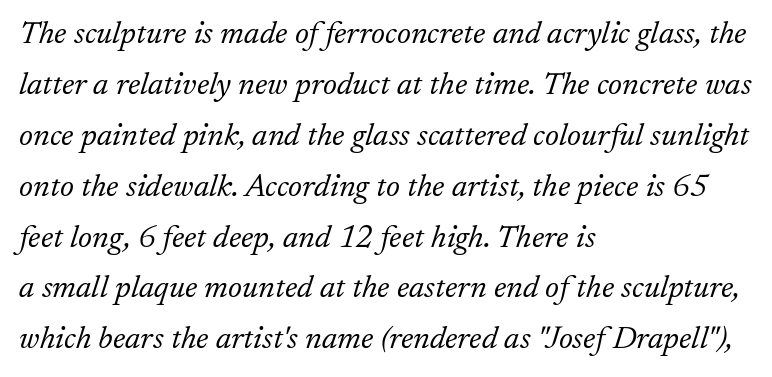
The image shows 32 px light serif type, italic (leaning right); set left-aligned, normal line spacing (1.59x), normal letter spacing, not underlined; low stroke contrast and a small x-height.
